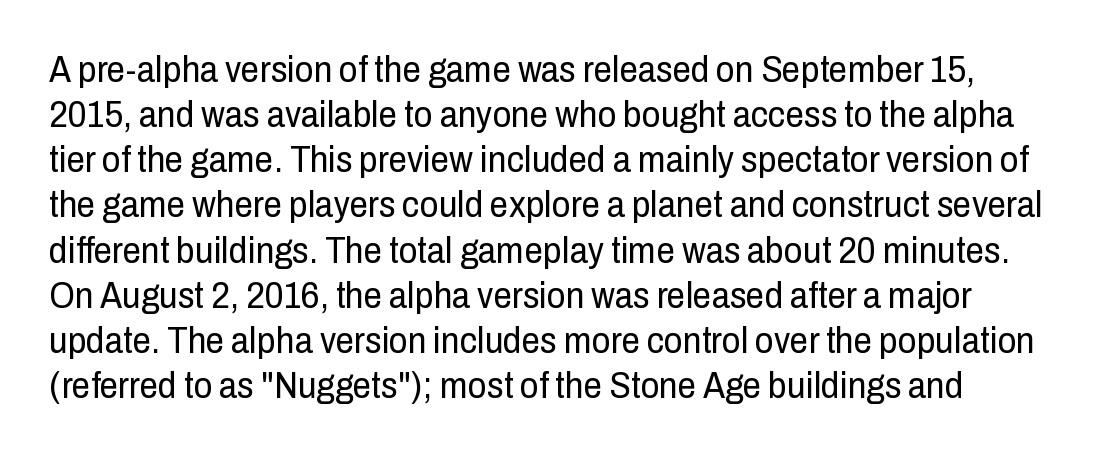
Q: Is the text bold? A: No.
Q: Is the text italic (slanted)? A: No, it is upright.
Q: Is the typeface a serif or a sans-serif typeface? A: Sans-serif.
Q: Is the text underlined? A: No.
Q: Is the spacing between letters normal or unusually wide? A: Normal.
Q: Width (condensed, normal, or wide)? A: Condensed.
Q: Stroke contrast? A: Low.
Q: x-height? A: Medium.
Q: Monospaced? A: No.
